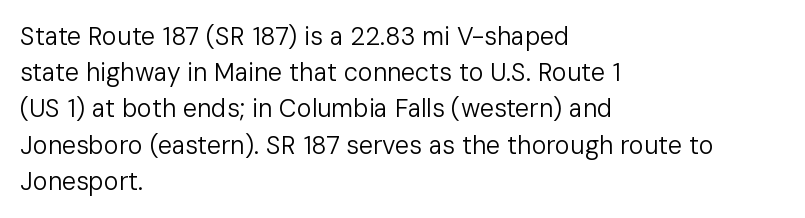
{"italic": "no", "bold": "no", "underline": "no", "align": "left", "line_spacing": "normal", "line_spacing_ratio": 1.45, "letter_spacing": "normal", "letter_spacing_em": 0.0, "glyph_px": 25}
